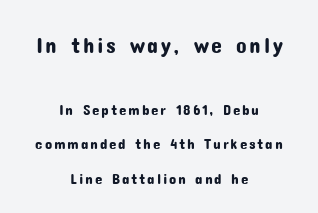
Has an underline been added? It has not. The letters stand upright; this is a roman face. This layout puts the oversized block above and the modest block below. Notice the wide empty band between every row — that's loose leading.
